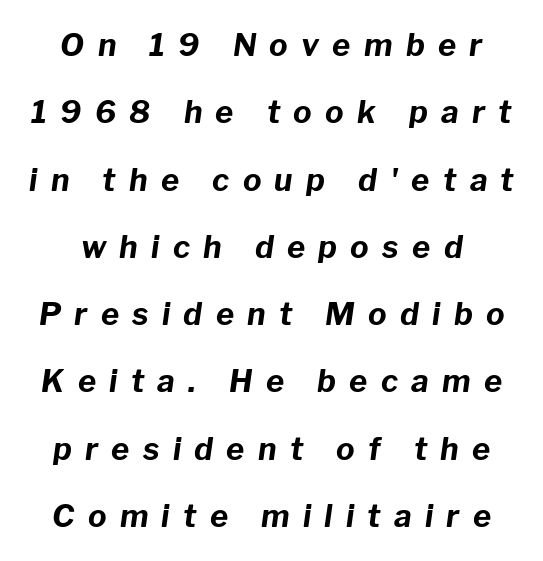
{"italic": "yes", "lean": "right", "slant_degrees": 8, "bold": "yes", "weight": "bold", "width": "normal", "stroke_contrast": "low", "x_height": "medium", "monospaced": "no", "underline": "no", "line_spacing": "loose", "line_spacing_ratio": 2.17, "letter_spacing": "wide", "letter_spacing_em": 0.43, "glyph_px": 31}
